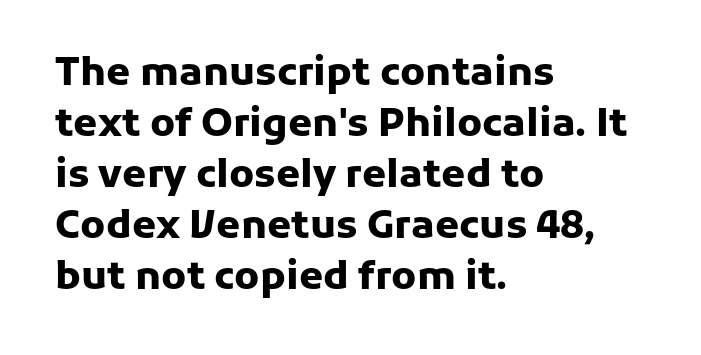
{"serif": "no", "italic": "no", "bold": "yes", "weight": "heavy", "width": "normal", "stroke_contrast": "low", "x_height": "medium", "monospaced": "no", "underline": "no", "align": "left", "line_spacing": "normal", "line_spacing_ratio": 1.31, "letter_spacing": "normal", "letter_spacing_em": 0.0, "glyph_px": 39}
